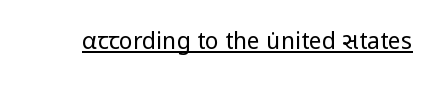
{"italic": "no", "bold": "no", "underline": "yes", "letter_spacing": "normal", "letter_spacing_em": 0.0, "glyph_px": 23}
